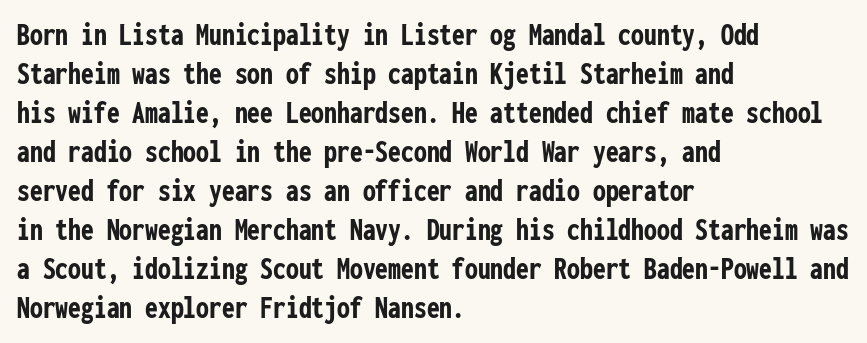
{"serif": "no", "italic": "no", "bold": "yes", "weight": "semibold", "width": "condensed", "stroke_contrast": "low", "x_height": "medium", "monospaced": "yes", "underline": "no", "align": "left", "line_spacing_ratio": 1.22, "letter_spacing": "normal", "letter_spacing_em": 0.0, "glyph_px": 32}
